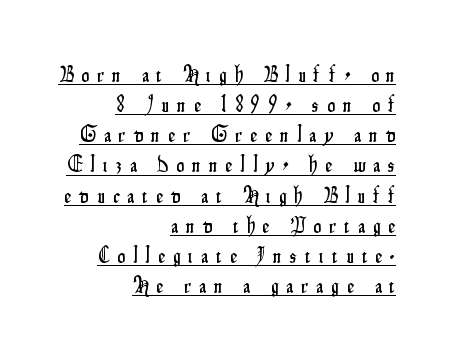
{"italic": "no", "underline": "yes", "align": "right", "line_spacing": "normal", "line_spacing_ratio": 1.37, "letter_spacing": "wide", "letter_spacing_em": 0.37, "glyph_px": 22}
